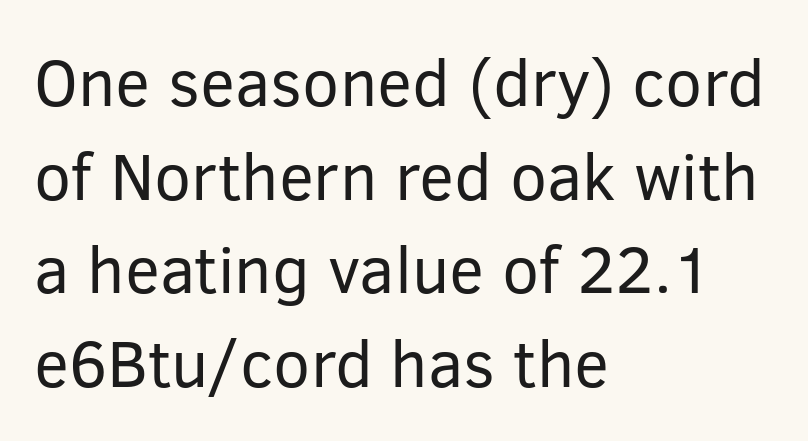
The line-height multiplier appears to be the usual default. This rendering leaves character spacing at its baseline value. Descenders are the only things crossing below the line. Classification — sans serif. Varying glyph widths throughout — classic text-font behaviour.
